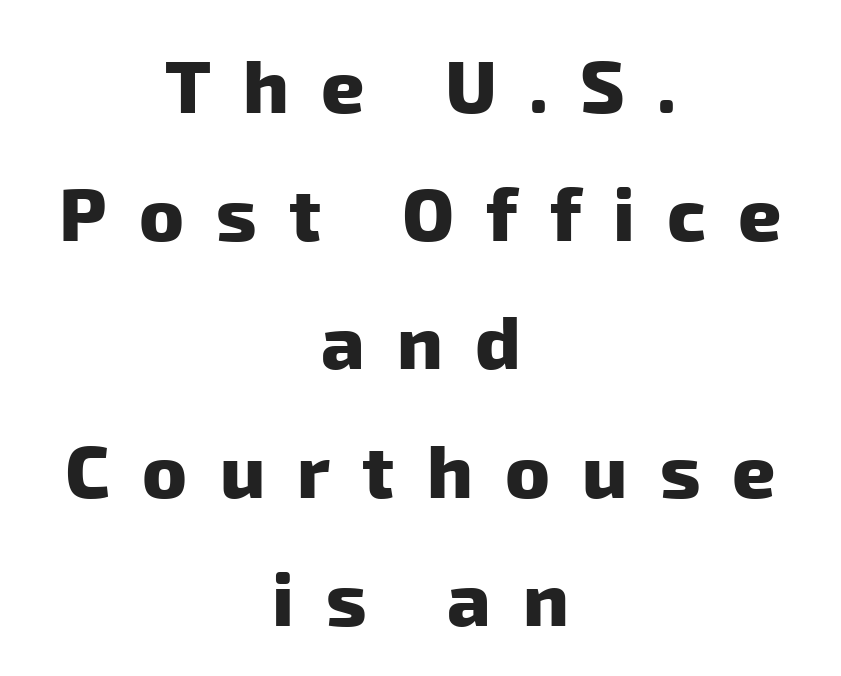
{"serif": "no", "bold": "yes", "weight": "heavy", "width": "normal", "stroke_contrast": "low", "x_height": "medium", "monospaced": "no", "underline": "no", "align": "center", "line_spacing_ratio": 1.71, "letter_spacing": "wide", "letter_spacing_em": 0.43, "glyph_px": 75}
